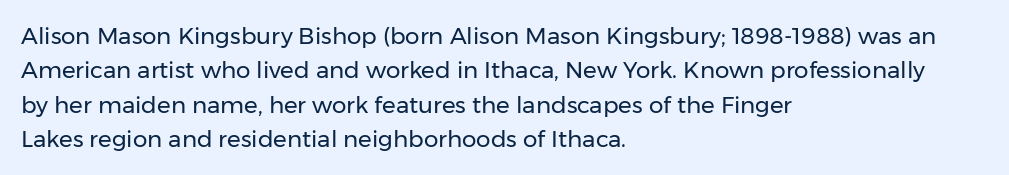
{"italic": "no", "bold": "no", "underline": "no", "align": "left", "line_spacing": "normal", "line_spacing_ratio": 1.5, "letter_spacing": "normal", "letter_spacing_em": 0.0, "glyph_px": 23}
